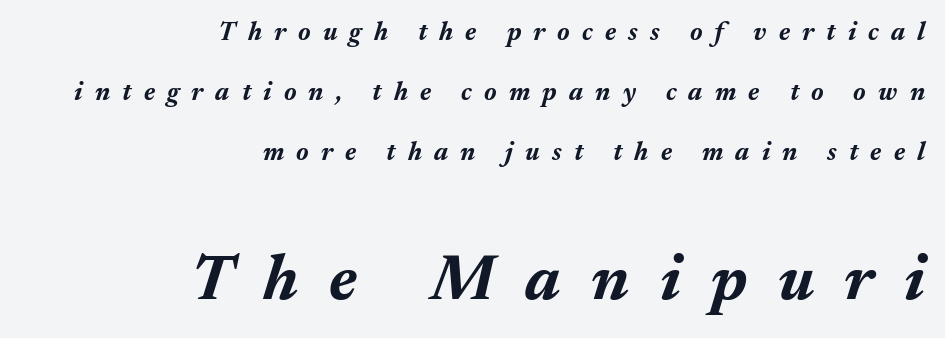
The image shows 65 px bold type, italic (leaning right); set right-aligned, loose line spacing (2.3x), unusually wide letter spacing (+0.47 em), not underlined; the second (bottom) block is 2.5x larger; medium stroke contrast and a medium x-height.
